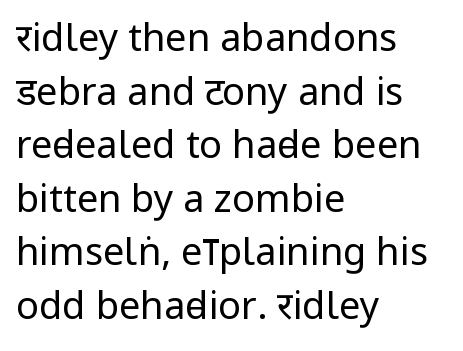
Counters stay open thanks to moderate or lighter strokes. Nothing sits at the stroke ends, so this counts as sans-serif. All the whitespace from short lines collects on the right. Each word holds together tightly as a unit, with standard inter-letter gaps. Regular leading. Spacing verdict: proportional, widths tailored to each character.
